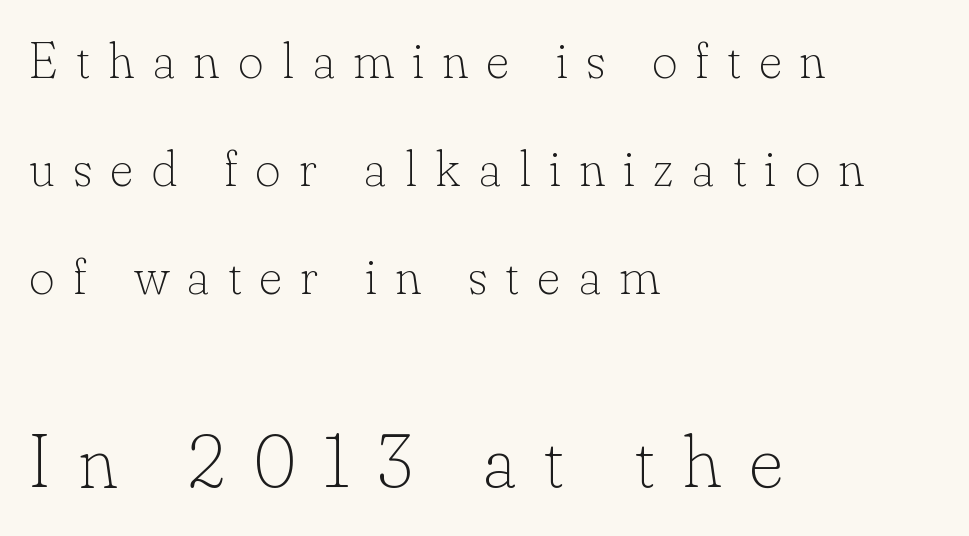
{"serif": "yes", "italic": "no", "bold": "no", "weight": "thin", "width": "normal", "stroke_contrast": "low", "x_height": "small", "monospaced": "no", "underline": "no", "align": "left", "line_spacing": "loose", "line_spacing_ratio": 2.16, "letter_spacing": "wide", "letter_spacing_em": 0.36, "larger_block": "second", "size_ratio": 1.5, "glyph_px": 75}
